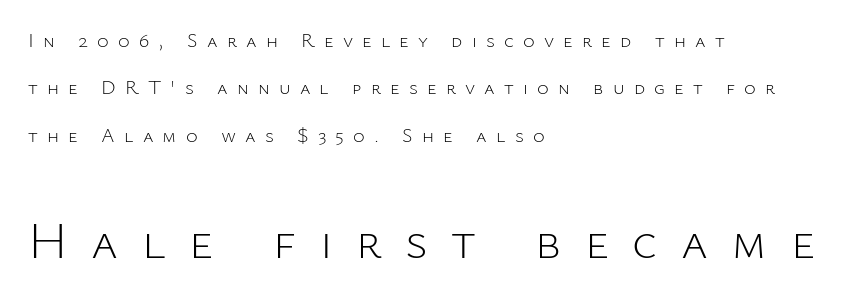
The image shows 51 px light sans-serif type, upright; set left-aligned, loose line spacing (2.37x), unusually wide letter spacing (+0.46 em), not underlined; the second (bottom) block is 2.55x larger; low stroke contrast and a medium x-height.
